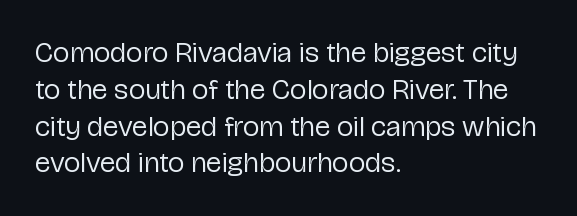
{"serif": "no", "italic": "no", "bold": "no", "weight": "regular", "width": "normal", "stroke_contrast": "low", "x_height": "medium", "monospaced": "no", "underline": "no", "align": "left", "line_spacing": "normal", "line_spacing_ratio": 1.27, "letter_spacing": "normal", "letter_spacing_em": 0.0, "glyph_px": 29}
